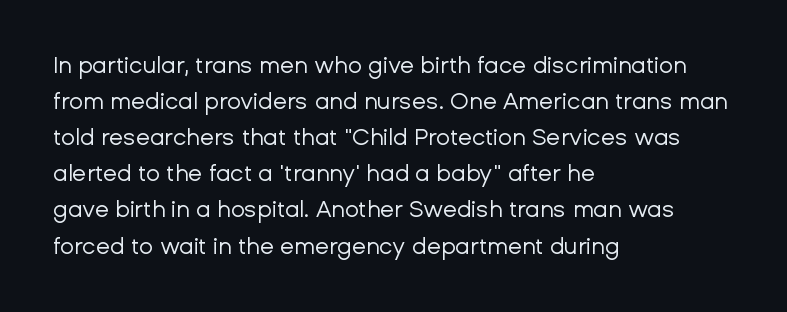
The image shows 23 px text type, upright; set left-aligned, normal line spacing (1.57x), normal letter spacing, not underlined.
